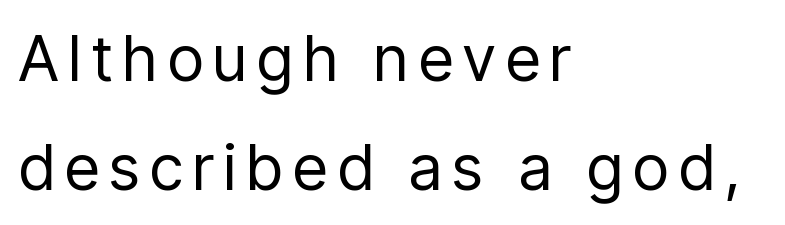
The image shows 63 px regular-weight, condensed sans-serif type, upright; set left-aligned, line spacing 1.73x, not underlined; low stroke contrast and a medium x-height.
